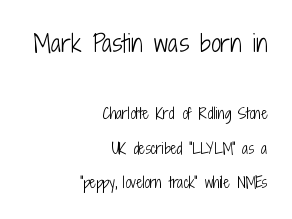
Anything drawn beneath the words? Only blank space. The type sits square on the baseline with zero lean. You could fit nearly another row in the gap between these rows. This rendering uses right alignment, leaving the left contour irregular.
